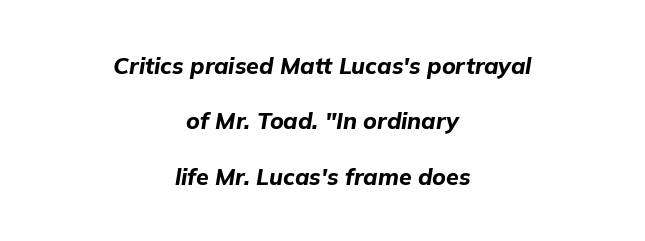
The image shows 23 px bold type, italic (leaning right); set centered, loose line spacing (2.41x), normal letter spacing, not underlined.
